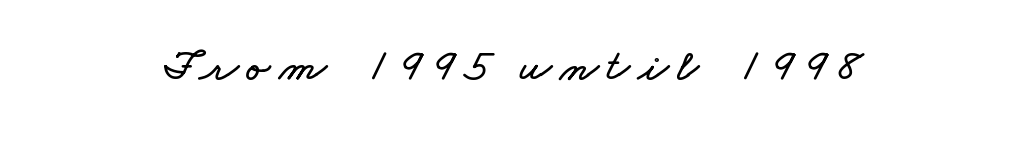
{"width": "wide", "stroke_contrast": "low", "x_height": "small", "monospaced": "no", "underline": "no", "align": "center", "glyph_px": 45}
